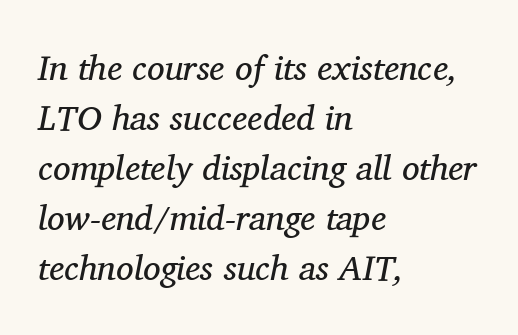
{"serif": "yes", "italic": "yes", "lean": "right", "slant_degrees": 11, "bold": "no", "weight": "regular", "width": "normal", "stroke_contrast": "medium", "x_height": "medium", "monospaced": "no", "underline": "no", "align": "left", "line_spacing": "normal", "line_spacing_ratio": 1.43, "letter_spacing": "normal", "letter_spacing_em": 0.0, "glyph_px": 35}
